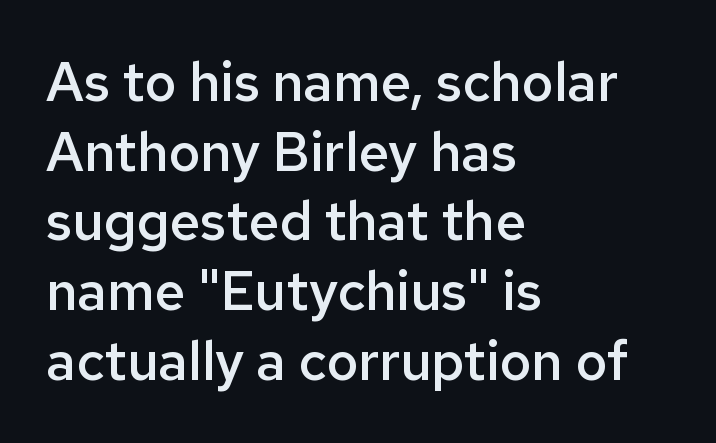
The image shows 54 px semibold sans-serif type, upright; set left-aligned, normal line spacing (1.29x), normal letter spacing, not underlined; low stroke contrast and a medium x-height.
